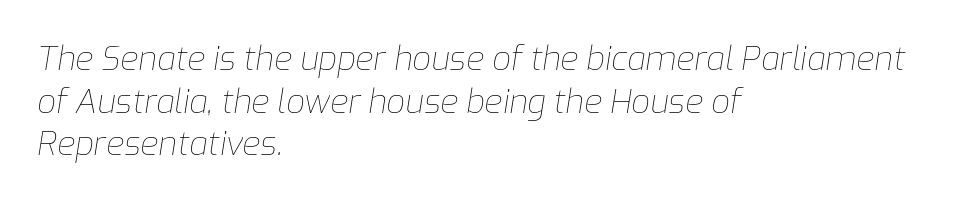
The image shows 33 px thin type, italic (leaning right); set left-aligned, normal line spacing (1.29x), normal letter spacing, not underlined; low stroke contrast and a medium x-height.
